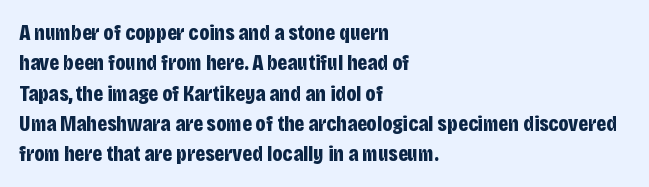
The paragraph shown leans on its left margin. The glyphs have the mass of a bold cut. How are the letters spaced? Ordinarily, with no added tracking. This sample uses an upright cut, with every glyph sitting square on the baseline.
